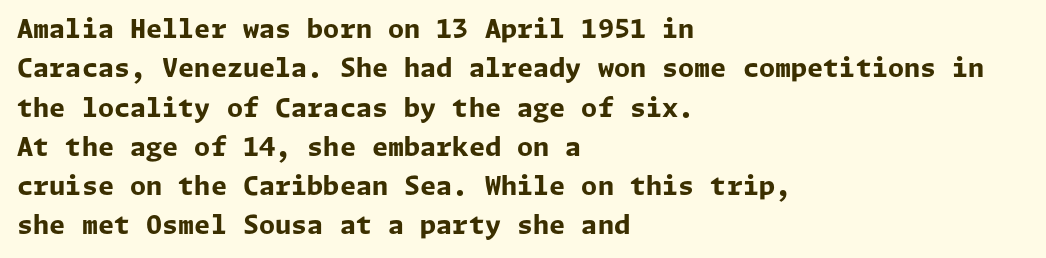
Q: Is the text bold? A: Yes.
Q: Is the text italic (slanted)? A: No, it is upright.
Q: Is the text underlined? A: No.
Q: How is the paragraph aligned? A: Left-aligned.
Q: Is the spacing between letters normal or unusually wide? A: Normal.
Q: Is the spacing between lines tight, normal or loose? A: Normal.
